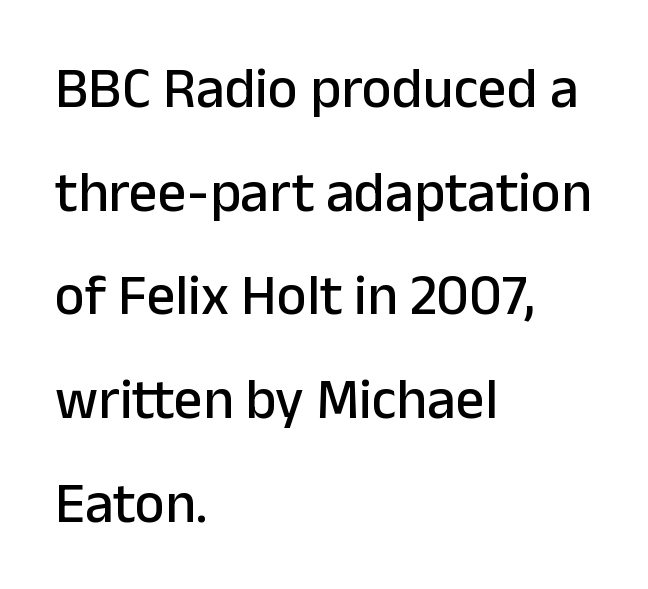
Observe the ordinary spacing: letters are neighbours, not strangers. The string is rendered with underlining switched off. Does the type have serifs? No, each stem ends abruptly. Each letter keeps its own natural width here, so spacing adapts to shape.
